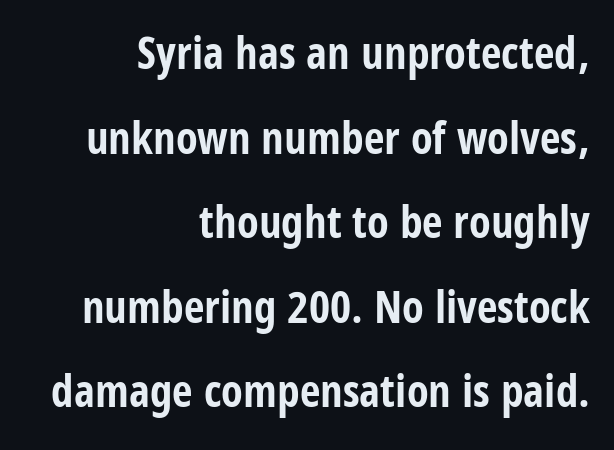
{"serif": "no", "italic": "no", "bold": "yes", "weight": "bold", "width": "condensed", "stroke_contrast": "low", "x_height": "large", "monospaced": "no", "underline": "no", "align": "right", "line_spacing_ratio": 1.88, "letter_spacing": "normal", "letter_spacing_em": 0.0, "glyph_px": 45}
